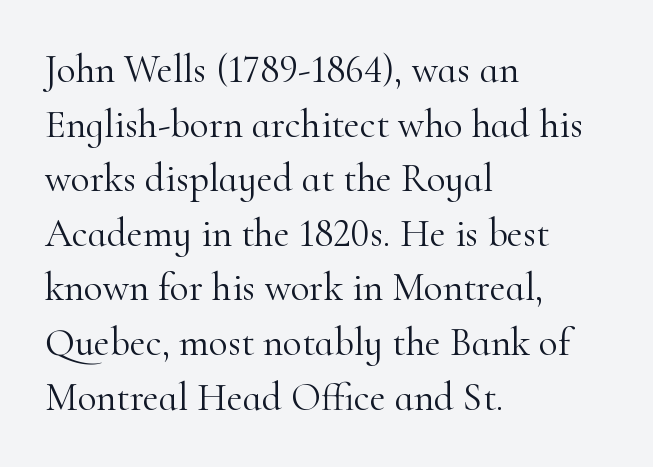
Q: Is the text bold? A: No.
Q: Is the text italic (slanted)? A: No, it is upright.
Q: Is the typeface a serif or a sans-serif typeface? A: Serif.
Q: Is the text underlined? A: No.
Q: How is the paragraph aligned? A: Left-aligned.
Q: Is the spacing between letters normal or unusually wide? A: Normal.
Q: Is the spacing between lines tight, normal or loose? A: Normal.
Q: Width (condensed, normal, or wide)? A: Normal.
Q: Stroke contrast? A: High.
Q: x-height? A: Small.
Q: Monospaced? A: No.
